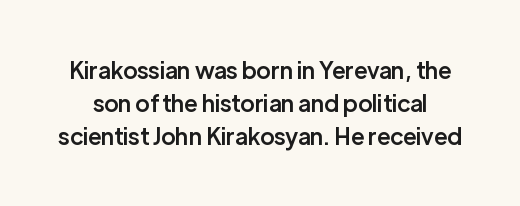
{"italic": "no", "bold": "semi", "underline": "no", "line_spacing": "normal", "line_spacing_ratio": 1.44, "letter_spacing": "normal", "letter_spacing_em": 0.0, "glyph_px": 23}
